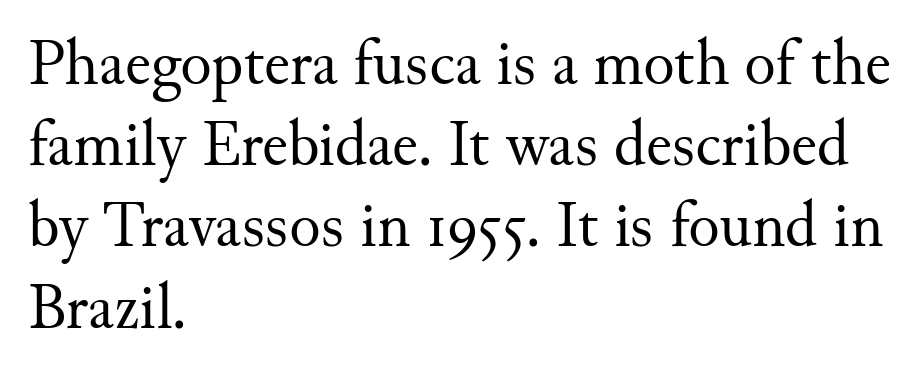
{"serif": "yes", "italic": "no", "bold": "no", "weight": "regular", "width": "normal", "stroke_contrast": "medium", "x_height": "small", "monospaced": "no", "underline": "no", "align": "left", "line_spacing": "normal", "line_spacing_ratio": 1.25, "letter_spacing": "normal", "letter_spacing_em": 0.0, "glyph_px": 65}
